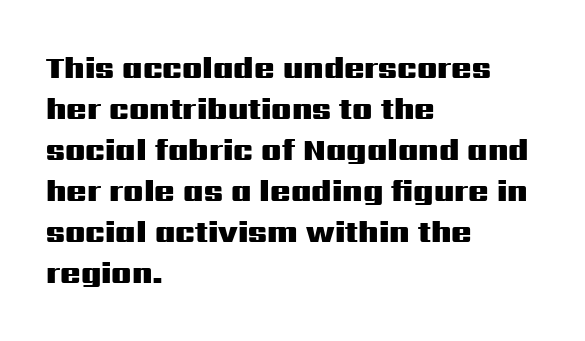
The image shows 30 px heavy, wide sans-serif type, upright; set left-aligned, normal line spacing (1.37x), normal letter spacing, not underlined; medium stroke contrast and a medium x-height.
